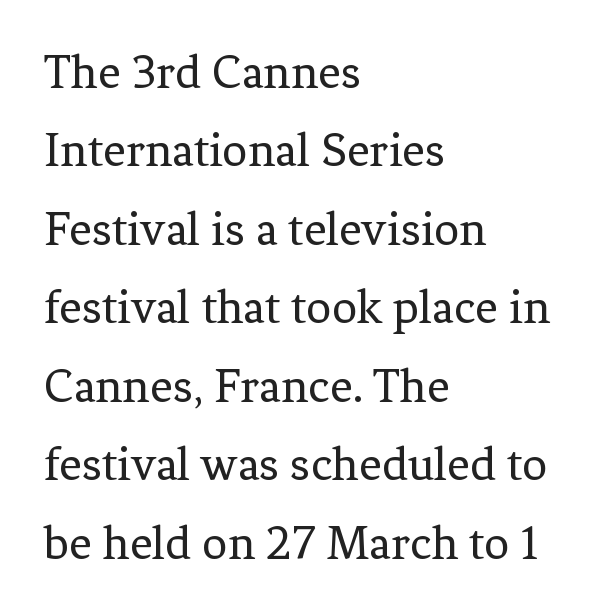
The face looks like a standard text weight, possibly lighter. The rendering keeps characters at their native spacing. Descenders are the only things crossing below the line. Horizontally, the lines are justified to the leading edge only.
